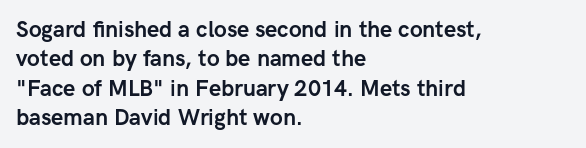
The vertical gap from one line to the next is medium. The rendering uses a bold face; every stroke is thick and dark. When letters stand straight like this, we call the style roman or upright. A typesetter would call this zero additional tracking.
